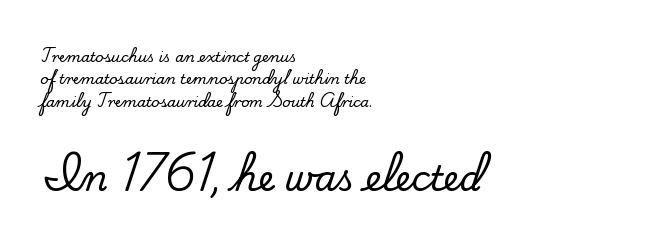
The image shows 35 px serif type; set left-aligned, normal line spacing (1.59x), normal letter spacing, not underlined; the second (bottom) block is 2.5x larger; low stroke contrast and a small x-height.
